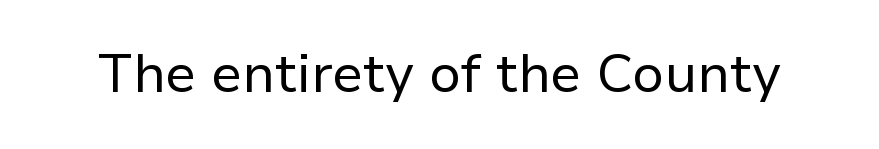
{"serif": "no", "italic": "no", "bold": "no", "weight": "regular", "width": "normal", "stroke_contrast": "low", "x_height": "medium", "monospaced": "no", "underline": "no", "letter_spacing": "normal", "letter_spacing_em": 0.0, "glyph_px": 54}
